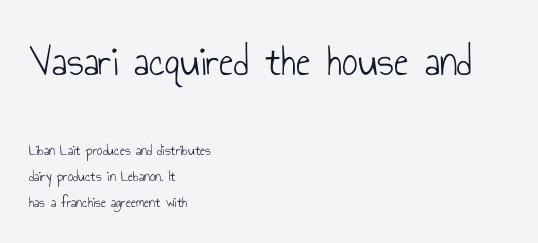
The image shows 44 px light, condensed sans-serif type, upright; set left-aligned, line spacing 1.71x, normal letter spacing, not underlined; the first (top) block is 2.93x larger; low stroke contrast and a small x-height.
